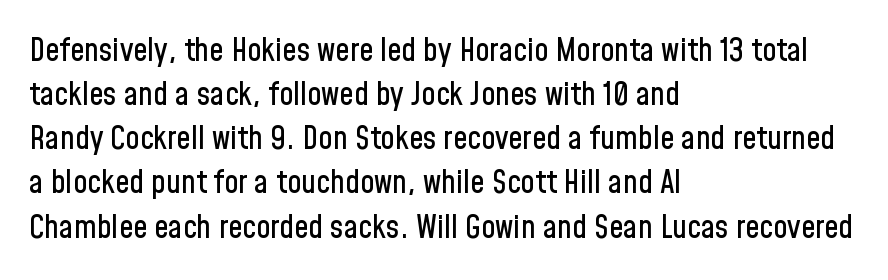
Whoever set this chose a conventional vertical rhythm. Characters remain perfectly vertical along every line. The text was rendered using a sans face with plain stroke endings. If you drew a ruler down the left edge, every line would touch it.
